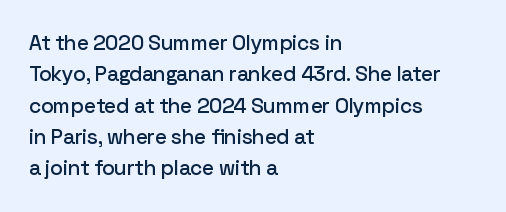
{"italic": "no", "underline": "no", "align": "left", "line_spacing": "normal", "line_spacing_ratio": 1.49, "letter_spacing": "normal", "letter_spacing_em": 0.0, "glyph_px": 21}
